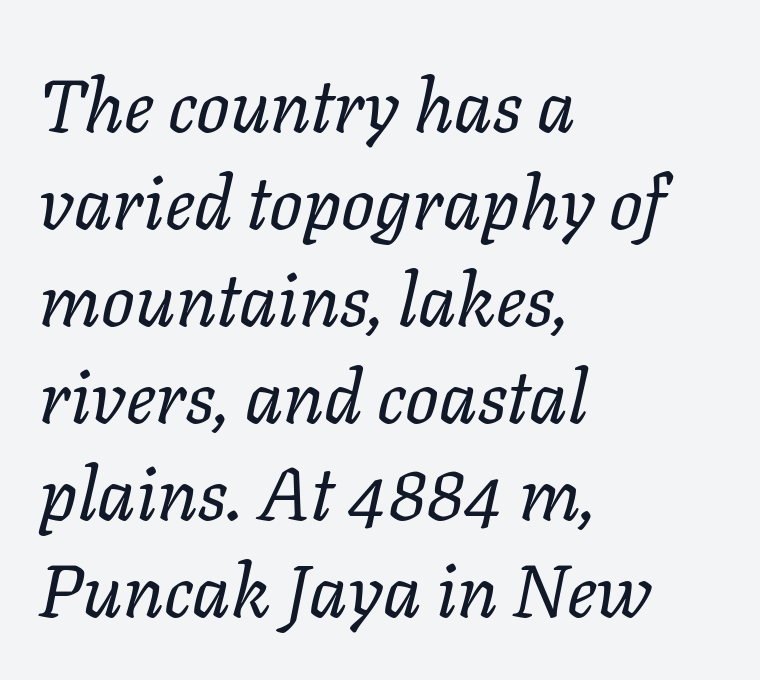
Q: Is the text bold? A: No.
Q: Is the text italic (slanted)? A: Yes, it leans right by about 11 degrees.
Q: Is the text underlined? A: No.
Q: How is the paragraph aligned? A: Left-aligned.
Q: Is the spacing between letters normal or unusually wide? A: Normal.
Q: Is the spacing between lines tight, normal or loose? A: Normal.
Q: Width (condensed, normal, or wide)? A: Normal.
Q: Stroke contrast? A: Low.
Q: x-height? A: Medium.
Q: Monospaced? A: No.
